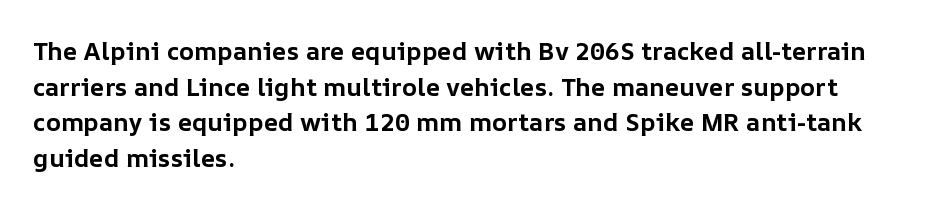
This rendering leaves character spacing at its baseline value. Any mark beneath the type? The region is blank. This is roman type, the default non-slanted kind. Pretty heavy lettering here — definitely bold. Notice how descenders clear the ascenders below comfortably — that's standard leading. All the whitespace from short lines collects on the right.
